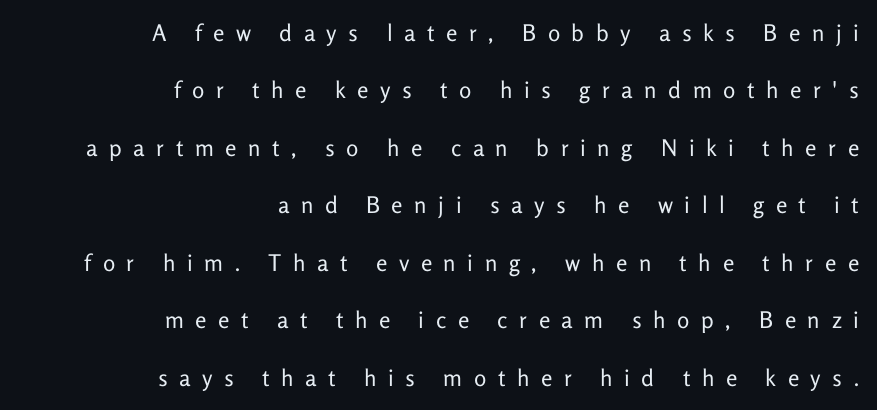
Honestly, there is no underline to notice here at all. The type is letterspaced generously, with wide tracking. Each stroke keeps to a modest, everyday thickness or less. Posture: straight, roman, zero tilt.
